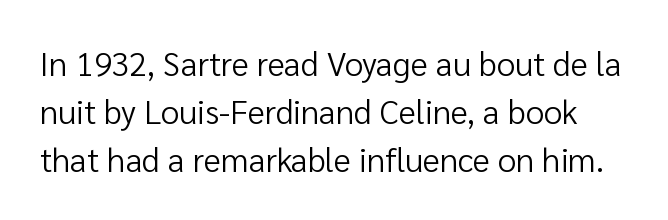
There is no visible air inserted between adjacent glyphs. A quiet, ordinary-to-light weight characterises the typeface. The baseline area is clear. Vertically, the passage feels balanced, rows spaced as you'd expect. Think of a printed novel: that variable character pitch is what you see here.
